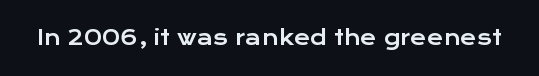
{"italic": "no", "underline": "no", "letter_spacing": "normal", "letter_spacing_em": 0.0, "glyph_px": 20}
